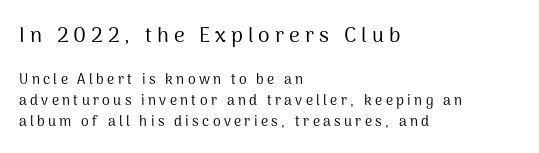
{"italic": "no", "bold": "no", "underline": "no", "align": "left", "line_spacing": "normal", "line_spacing_ratio": 1.51, "letter_spacing": "wide", "letter_spacing_em": 0.24, "larger_block": "first", "size_ratio": 1.5, "glyph_px": 21}
